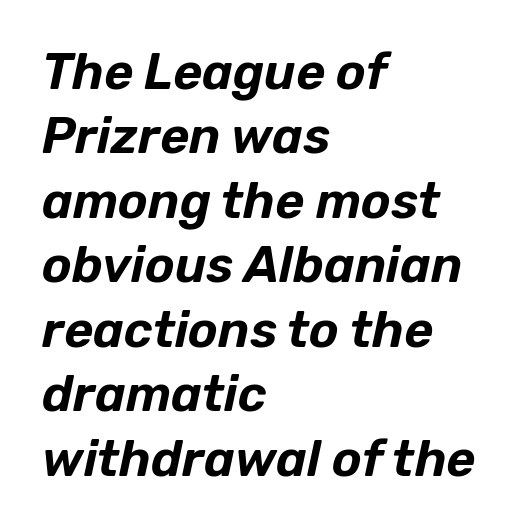
Type without underlining. Line starts are locked; line ends wander. Honestly, the letter spacing is just normal — you wouldn't notice it. This is oblique type, the kind used for emphasis or titles. Think of a printed novel: that variable character pitch is what you see here.
